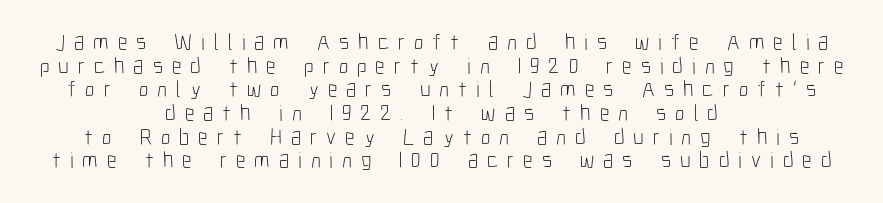
{"italic": "no", "bold": "no", "underline": "no", "align": "center", "line_spacing": "tight", "line_spacing_ratio": 1.03, "letter_spacing": "wide", "letter_spacing_em": 0.39, "glyph_px": 23}
